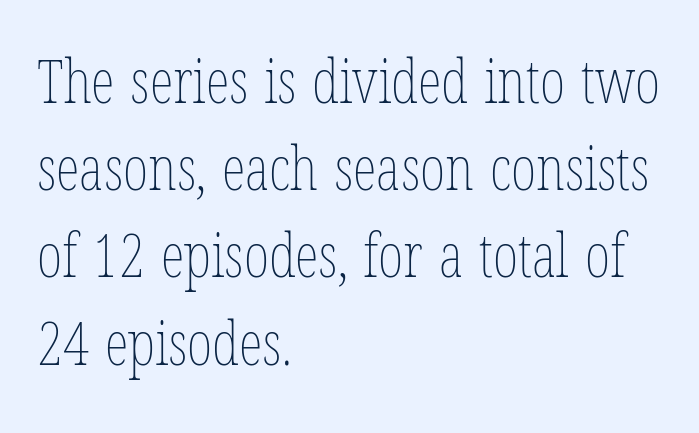
The image shows 61 px thin, condensed type, upright; set left-aligned, normal line spacing (1.43x), normal letter spacing, not underlined; low stroke contrast and a medium x-height.
